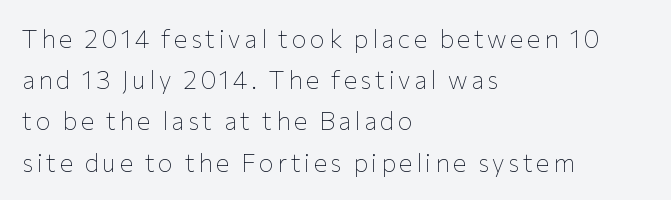
The image shows 25 px text type, upright; set left-aligned, normal line spacing (1.65x), not underlined.
